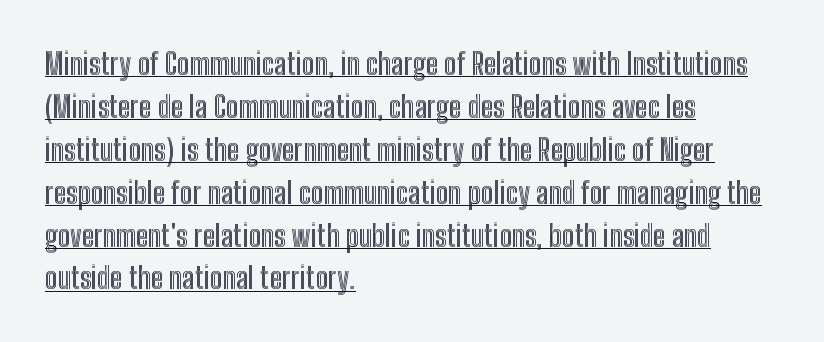
The image shows 30 px condensed type, upright; set left-aligned, normal line spacing (1.43x), normal letter spacing, underlined; a medium x-height.
